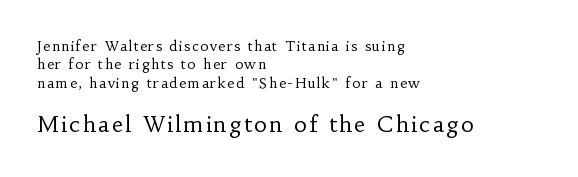
The image shows 22 px text type, upright; set left-aligned, normal line spacing (1.32x), not underlined; the second (bottom) block is 1.57x larger.
